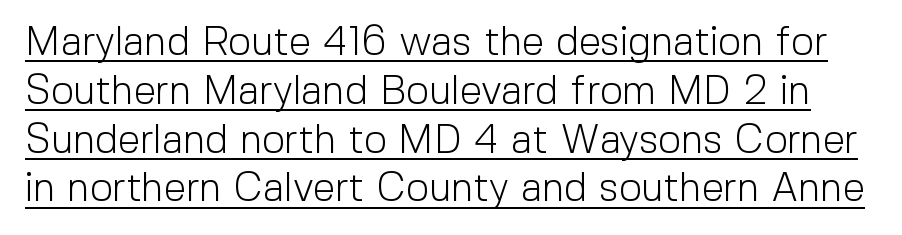
The rendering keeps characters at their native spacing. Heaviness? Minimal to ordinary, like unemphasized prose. This is sans-serif lettering, the kind often seen on screens and signage. The lettering holds an erect, upright posture throughout. The glyphs are accompanied by a horizontal stroke just below them.
